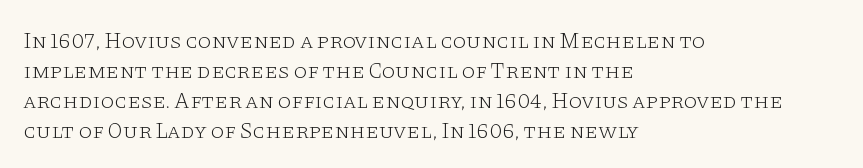
Q: Is the text bold? A: No.
Q: Is the text italic (slanted)? A: No, it is upright.
Q: Is the text underlined? A: No.
Q: How is the paragraph aligned? A: Left-aligned.
Q: Is the spacing between letters normal or unusually wide? A: Normal.
Q: Is the spacing between lines tight, normal or loose? A: Normal.
